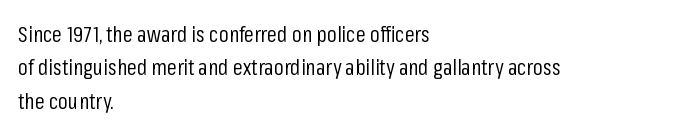
Summary of vertical rhythm: regular, with standard interline spacing. No extra ink here — the face is not bold. Quick note: not italic, upright. Horizontal alignment here is leftward, the default for most running prose.
